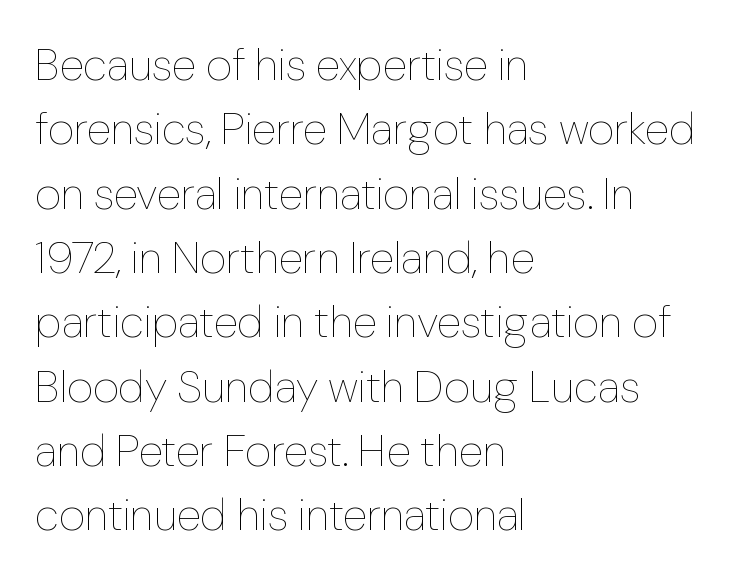
Q: Is the text bold? A: No.
Q: Is the text italic (slanted)? A: No, it is upright.
Q: Is the text underlined? A: No.
Q: How is the paragraph aligned? A: Left-aligned.
Q: Is the spacing between letters normal or unusually wide? A: Normal.
Q: Is the spacing between lines tight, normal or loose? A: Normal.
Q: Width (condensed, normal, or wide)? A: Normal.
Q: Stroke contrast? A: Low.
Q: x-height? A: Medium.
Q: Monospaced? A: No.
